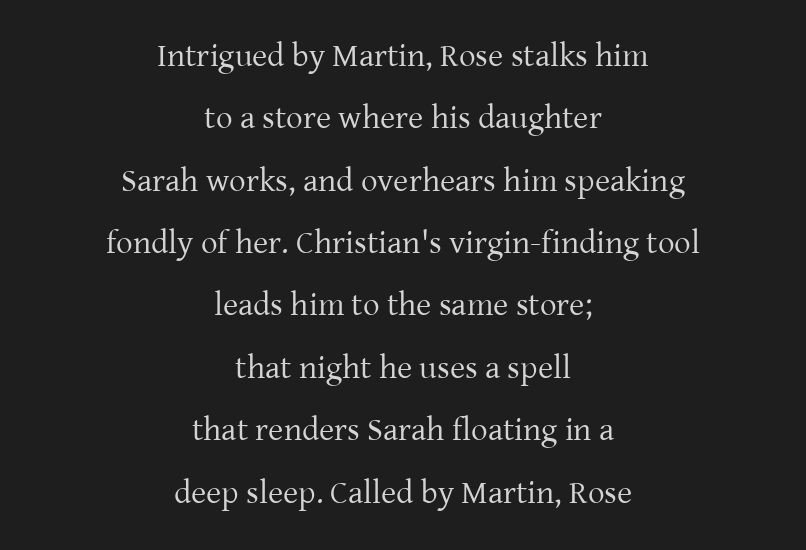
Q: Is the text bold? A: No.
Q: Is the text italic (slanted)? A: No, it is upright.
Q: Is the typeface a serif or a sans-serif typeface? A: Serif.
Q: Is the text underlined? A: No.
Q: How is the paragraph aligned? A: Centered.
Q: Is the spacing between letters normal or unusually wide? A: Normal.
Q: Width (condensed, normal, or wide)? A: Normal.
Q: Stroke contrast? A: Low.
Q: x-height? A: Medium.
Q: Monospaced? A: No.
